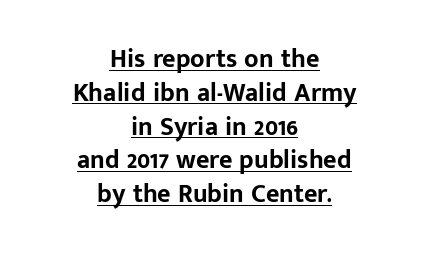
Q: Is the text bold? A: Yes.
Q: Is the text italic (slanted)? A: No, it is upright.
Q: Is the text underlined? A: Yes.
Q: How is the paragraph aligned? A: Centered.
Q: Is the spacing between letters normal or unusually wide? A: Normal.
Q: Is the spacing between lines tight, normal or loose? A: Normal.
